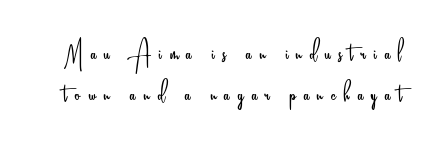
The image shows 34 px light, condensed sans-serif type; set line spacing 1.2x, unusually wide letter spacing (+0.23 em), not underlined; low stroke contrast and a small x-height.
